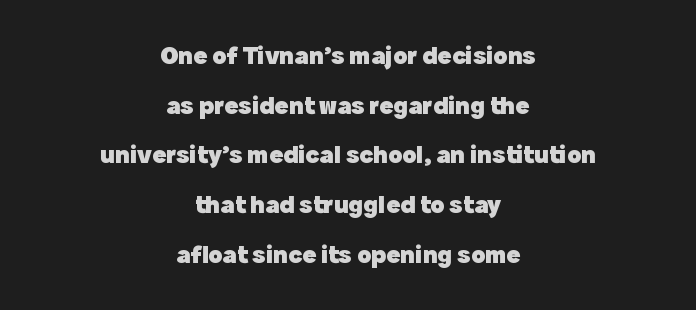
Tall strokes in this sample are plumb rather than angled. Does the weight exceed regular? Yes, all the way to bold. The letters sit at their default tracking, neither squeezed nor spread. Anything drawn beneath the words? Only blank space.
